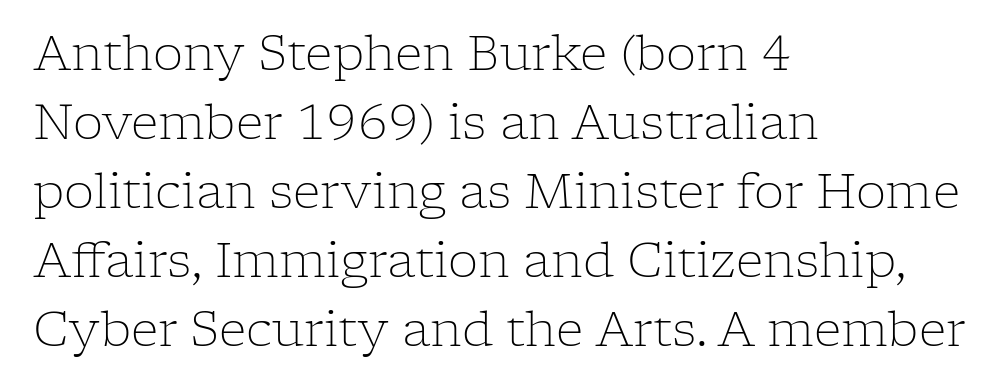
The image shows 48 px light serif type, upright; set left-aligned, normal line spacing (1.44x), normal letter spacing, not underlined; low stroke contrast and a medium x-height.
